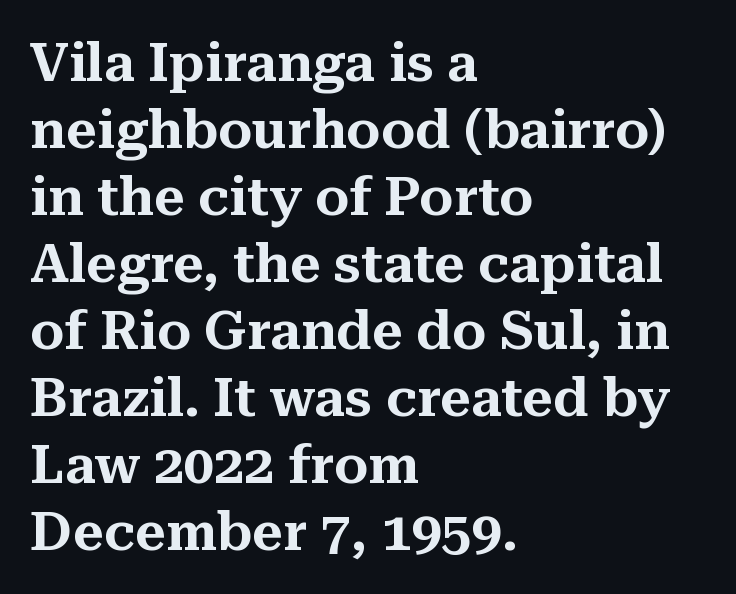
You could call the tracking neutral — neither tight nor loose. Does the copy run flush right? No — it runs flush left. Think of a printed novel: that variable character pitch is what you see here. Check under the words: just untouched page. Letterform terminals end in serifs throughout the passage.
